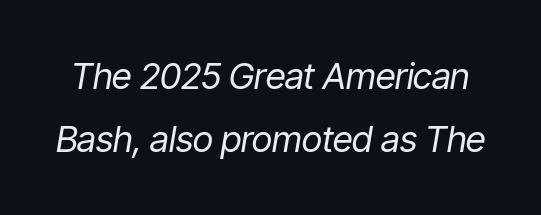
{"italic": "yes", "lean": "right", "slant_degrees": 9, "bold": "no", "weight": "regular", "width": "condensed", "stroke_contrast": "low", "x_height": "medium", "monospaced": "no", "underline": "no", "line_spacing_ratio": 1.75, "letter_spacing": "normal", "letter_spacing_em": 0.0, "glyph_px": 36}
